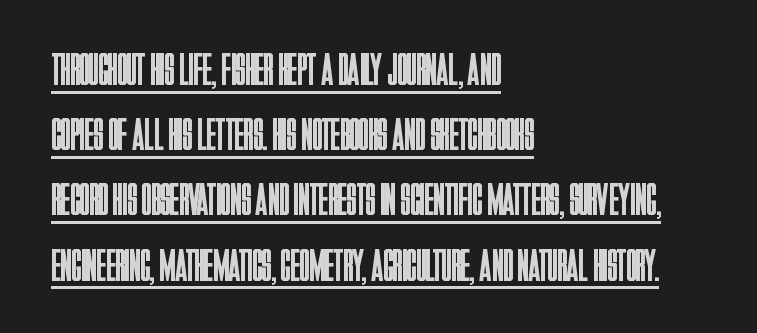
Q: Is the text bold? A: No.
Q: Is the text italic (slanted)? A: No, it is upright.
Q: Is the typeface a serif or a sans-serif typeface? A: Sans-serif.
Q: Is the text underlined? A: Yes.
Q: How is the paragraph aligned? A: Left-aligned.
Q: Is the spacing between letters normal or unusually wide? A: Normal.
Q: Is the spacing between lines tight, normal or loose? A: Normal.
Q: Width (condensed, normal, or wide)? A: Condensed.
Q: Stroke contrast? A: Low.
Q: x-height? A: Large.
Q: Monospaced? A: No.
